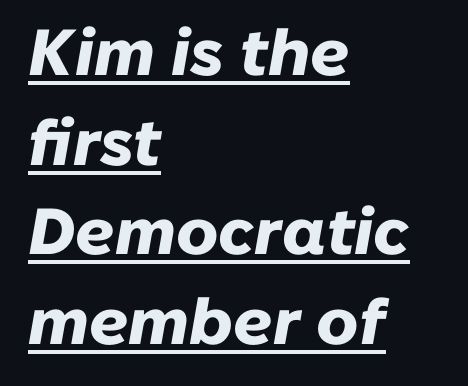
The image shows 65 px heavy type, italic (leaning right); set left-aligned, normal line spacing (1.38x), normal letter spacing, underlined; low stroke contrast and a medium x-height.
